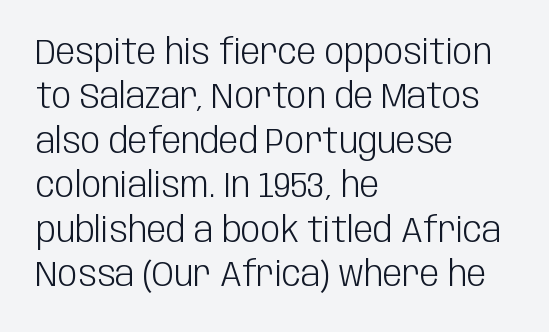
No word sits above an underline. Do the characters align in a grid? No, the font is proportional. Is the letter spacing exaggerated? No — it looks like the ordinary default. The rag falls on the right side of this text block. The letters stand upright; this is a roman face.
